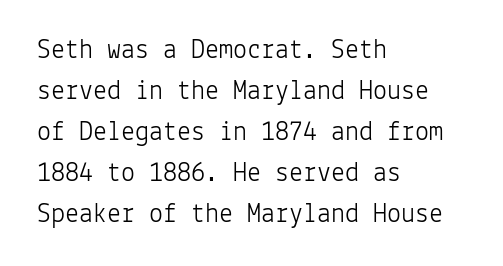
Regarding leading, the lines here are spaced in the standard way. It's the straight-up-and-down kind of type. Any mark beneath the type? The region is blank. Does the copy run flush right? No — it runs flush left. The font is comparable to plain body text, perhaps lighter. Fixed-width glyphs throughout — classic coding-font behaviour.
